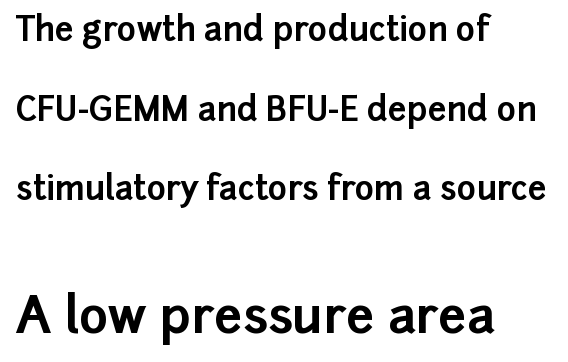
{"serif": "no", "italic": "no", "bold": "yes", "weight": "bold", "width": "normal", "stroke_contrast": "low", "x_height": "medium", "monospaced": "no", "underline": "no", "align": "left", "line_spacing": "loose", "line_spacing_ratio": 2.41, "letter_spacing": "normal", "letter_spacing_em": 0.0, "larger_block": "second", "size_ratio": 1.52, "glyph_px": 50}
